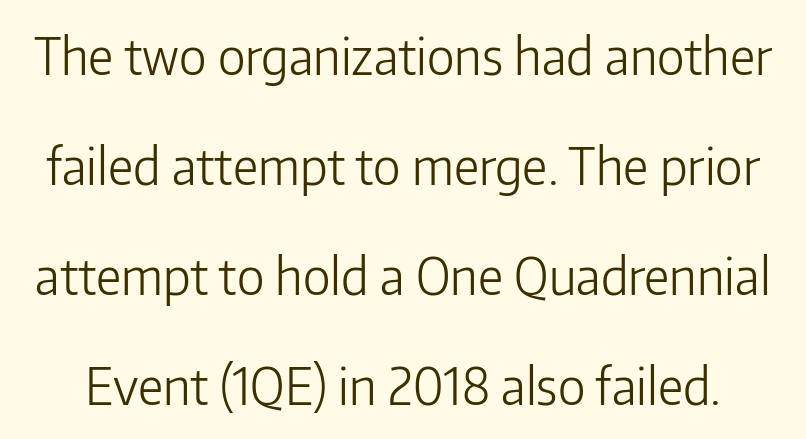
The image shows 50 px light sans-serif type, upright; set loose line spacing (2.2x), normal letter spacing, not underlined; low stroke contrast and a medium x-height.
